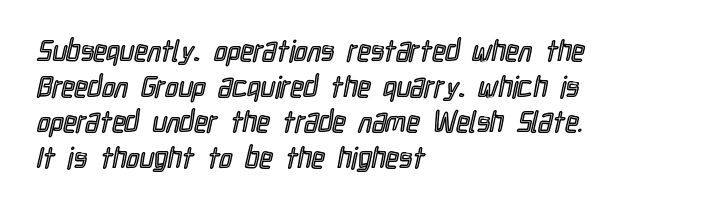
The image shows 29 px condensed type; set left-aligned, line spacing 1.23x, normal letter spacing, not underlined; a medium x-height.
